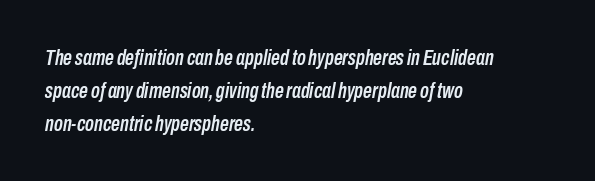
The image shows 22 px text type, italic (leaning right); set left-aligned, normal line spacing (1.49x), normal letter spacing, not underlined.
